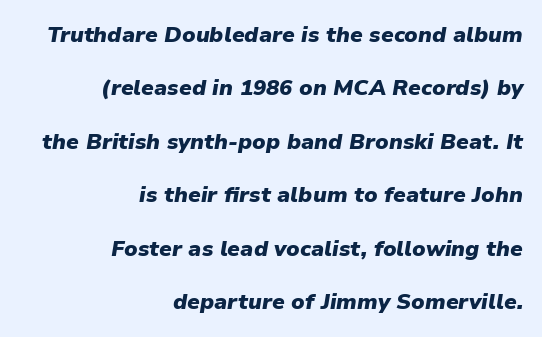
{"italic": "yes", "lean": "right", "slant_degrees": 9, "bold": "yes", "underline": "no", "align": "right", "line_spacing": "loose", "line_spacing_ratio": 2.43, "letter_spacing": "normal", "letter_spacing_em": 0.0, "glyph_px": 22}
